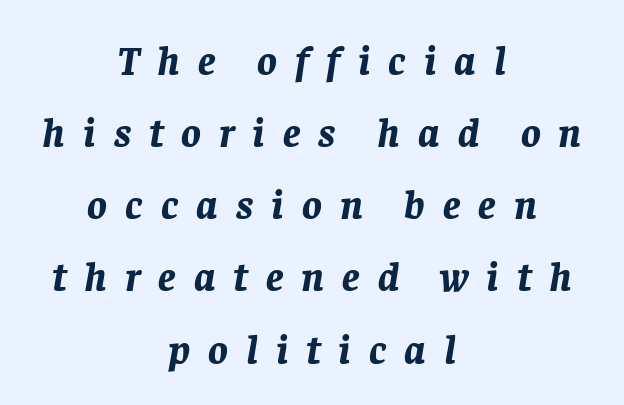
Q: Is the text bold? A: Yes.
Q: Is the text italic (slanted)? A: Yes, it leans right by about 8 degrees.
Q: Is the text underlined? A: No.
Q: How is the paragraph aligned? A: Centered.
Q: Is the spacing between letters normal or unusually wide? A: Unusually wide.
Q: Width (condensed, normal, or wide)? A: Normal.
Q: Stroke contrast? A: Low.
Q: x-height? A: Large.
Q: Monospaced? A: No.
